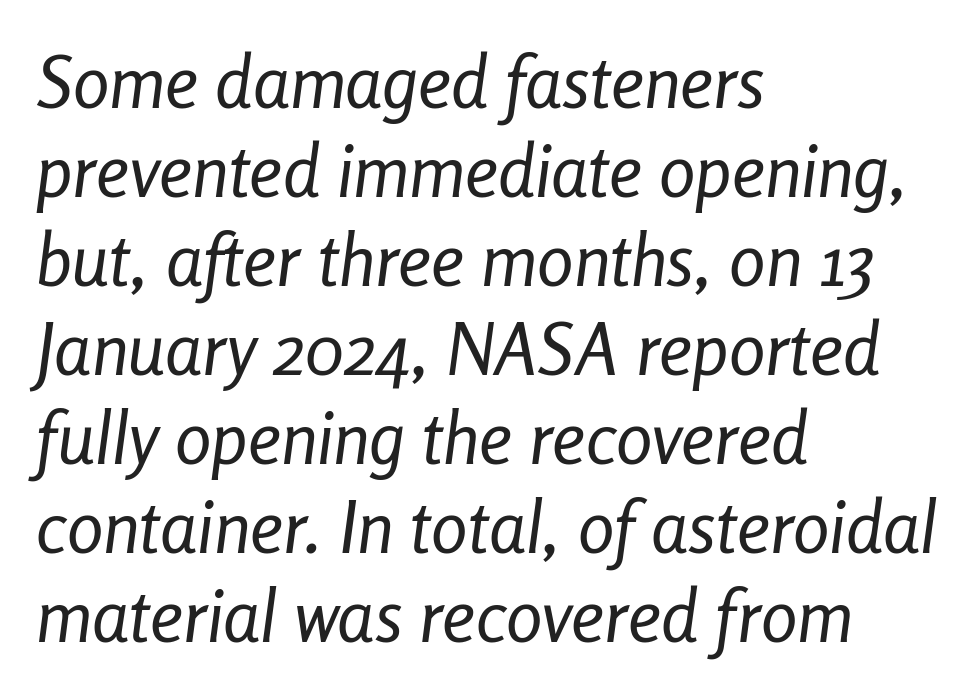
Q: Is the text bold? A: No.
Q: Is the text italic (slanted)? A: Yes, it leans right by about 8 degrees.
Q: Is the text underlined? A: No.
Q: How is the paragraph aligned? A: Left-aligned.
Q: Is the spacing between letters normal or unusually wide? A: Normal.
Q: Width (condensed, normal, or wide)? A: Condensed.
Q: Stroke contrast? A: Low.
Q: x-height? A: Medium.
Q: Monospaced? A: No.
